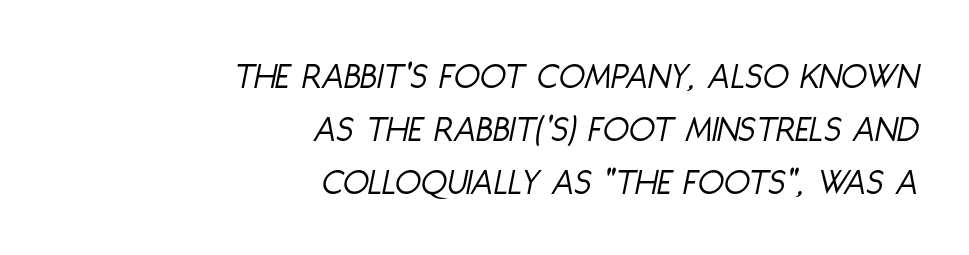
The face used here has a pronounced slope to its letters. Glance below the letters and you will spot only blank space. Reading down the column, the eye jumps a familiar distance to each next line. Proportional: the letters do not fall into vertical columns.
